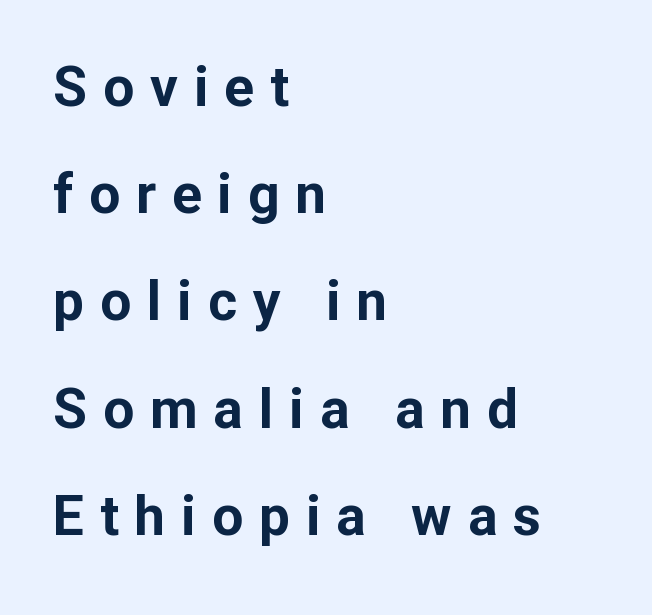
Serifs: no, the terminals of the letterforms are clean. The passage shown stacks its lines with a broad gap. These lines are rendered in a variable-pitch font. When letters stand straight like this, we call the style roman or upright. Someone cranked the tracking dial way up on this one.
